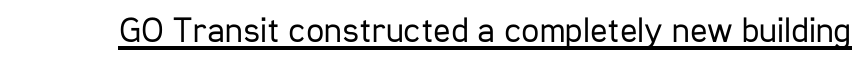
The cut favours lightness, reaching ordinary text weight at its darkest. The letters advance in unequal steps, a hallmark of proportional type. A typesetter would label this face a sans. What stands out about the letter spacing? Nothing — it is the standard amount. This is the regular roman posture of the typeface. You can see a thin bar hugging the bottom of the glyphs.
